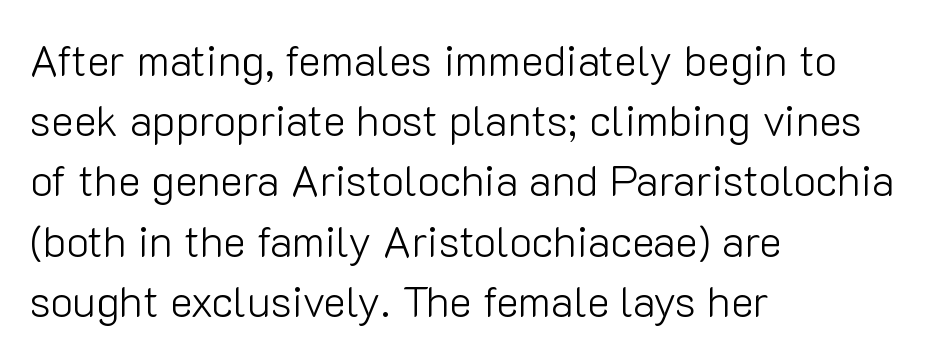
Q: Is the text bold? A: No.
Q: Is the text italic (slanted)? A: No, it is upright.
Q: Is the typeface a serif or a sans-serif typeface? A: Sans-serif.
Q: Is the text underlined? A: No.
Q: How is the paragraph aligned? A: Left-aligned.
Q: Is the spacing between letters normal or unusually wide? A: Normal.
Q: Is the spacing between lines tight, normal or loose? A: Normal.
Q: Width (condensed, normal, or wide)? A: Normal.
Q: Stroke contrast? A: Low.
Q: x-height? A: Medium.
Q: Monospaced? A: No.
